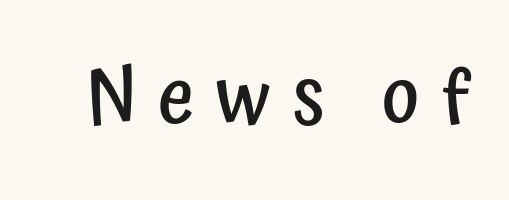
Q: Is the text bold? A: Semi-bold.
Q: Is the text italic (slanted)? A: No, it is upright.
Q: Is the typeface a serif or a sans-serif typeface? A: Sans-serif.
Q: Is the text underlined? A: No.
Q: Is the spacing between letters normal or unusually wide? A: Unusually wide.
Q: Width (condensed, normal, or wide)? A: Condensed.
Q: Stroke contrast? A: Low.
Q: x-height? A: Medium.
Q: Monospaced? A: No.
